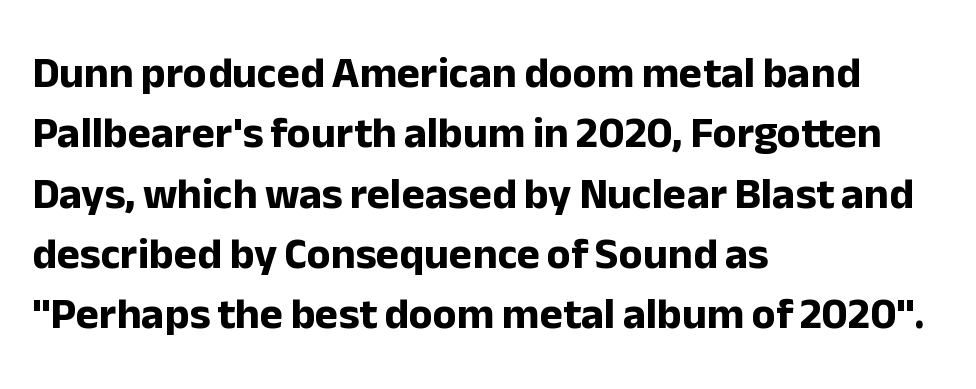
The image shows 44 px bold sans-serif type, upright; set left-aligned, normal line spacing (1.37x), normal letter spacing, not underlined; low stroke contrast and a medium x-height.
